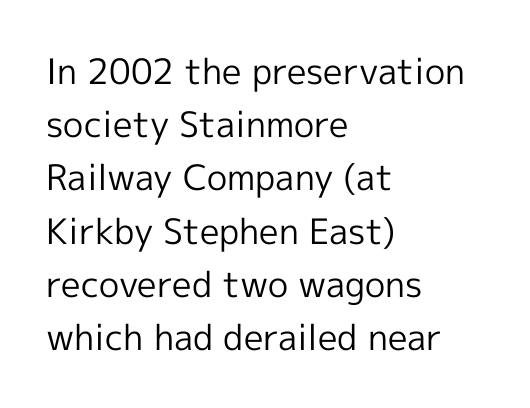
The image shows 35 px regular-weight sans-serif type, upright; set left-aligned, normal line spacing (1.52x), normal letter spacing, not underlined; a medium x-height.
